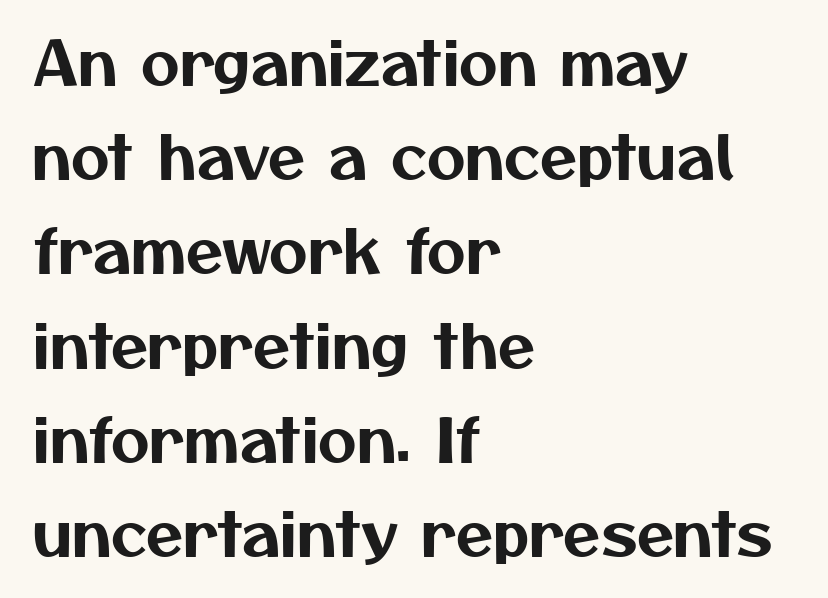
The image shows 60 px sans-serif type; set left-aligned, normal line spacing (1.57x), normal letter spacing, not underlined; medium stroke contrast and a medium x-height.
